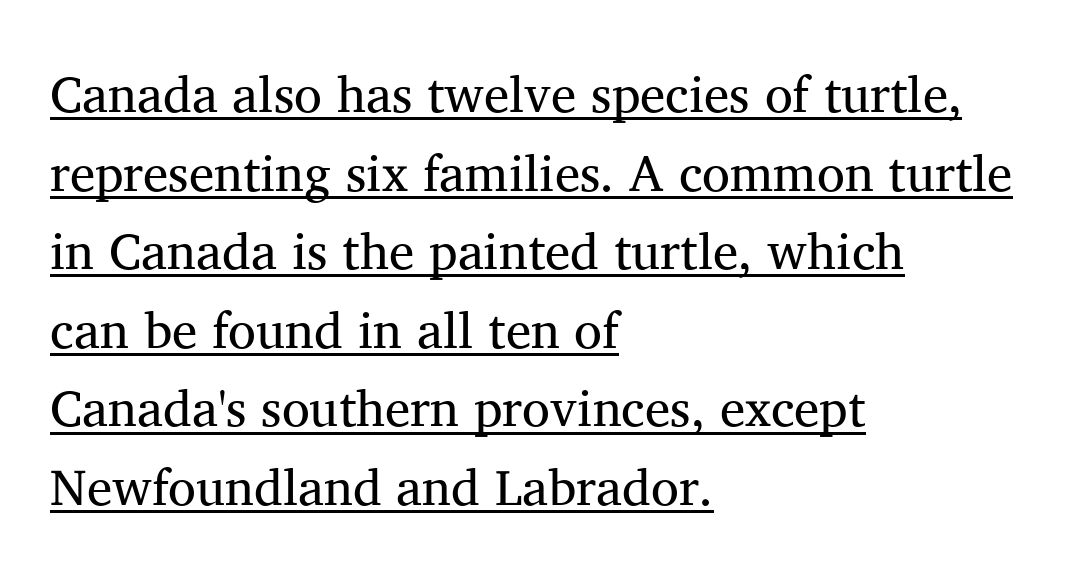
The image shows 51 px regular-weight serif type, upright; set left-aligned, normal line spacing (1.54x), normal letter spacing, underlined; medium stroke contrast and a medium x-height.
